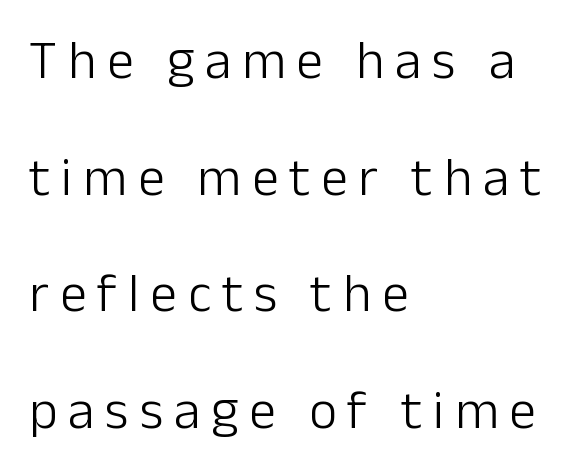
Here the glyphs are tracked loosely, breaking word shapes into spaced letters. Is this a sans? Yes — the strokes have no serifs. The zone under the glyphs is completely vacant. The lettering stays uniformly vertical, giving the passage a roman look. Each letter keeps its own natural width here, so spacing adapts to shape. The block of text is sparse from top to bottom, with ample space between rows.
